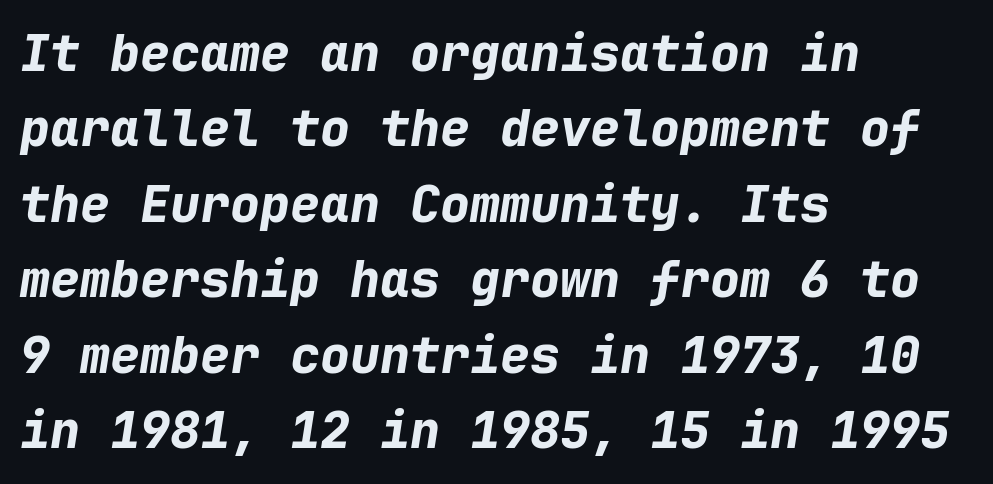
Q: Is the text bold? A: Yes.
Q: Is the text italic (slanted)? A: Yes, it leans right by about 9 degrees.
Q: Is the text underlined? A: No.
Q: How is the paragraph aligned? A: Left-aligned.
Q: Is the spacing between letters normal or unusually wide? A: Normal.
Q: Is the spacing between lines tight, normal or loose? A: Normal.
Q: Width (condensed, normal, or wide)? A: Normal.
Q: Stroke contrast? A: Low.
Q: x-height? A: Medium.
Q: Monospaced? A: Yes.
